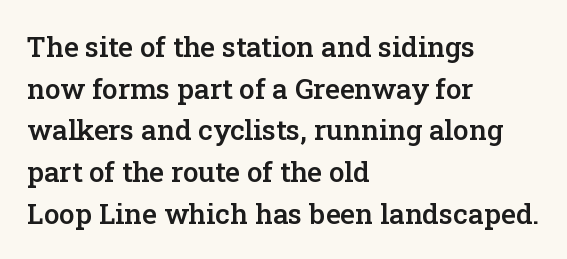
How would I describe the line gaps? Plain and ordinary. Teacher's note: observe the even left margin — that is flush-left alignment. The glyphs in this specimen are seriffed. This sample has the flowing, uneven cadence of proportional lettering.
